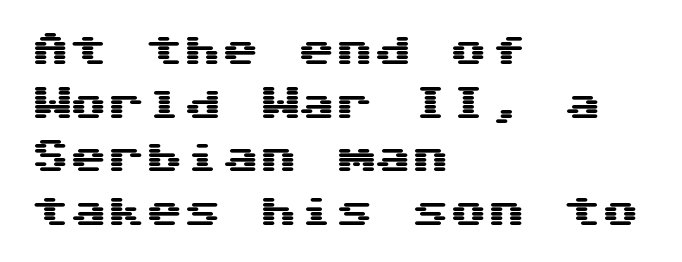
{"serif": "no", "italic": "no", "width": "wide", "stroke_contrast": "medium", "x_height": "medium", "underline": "no", "align": "left", "line_spacing": "normal", "line_spacing_ratio": 1.41, "letter_spacing": "normal", "letter_spacing_em": 0.0, "glyph_px": 38}
